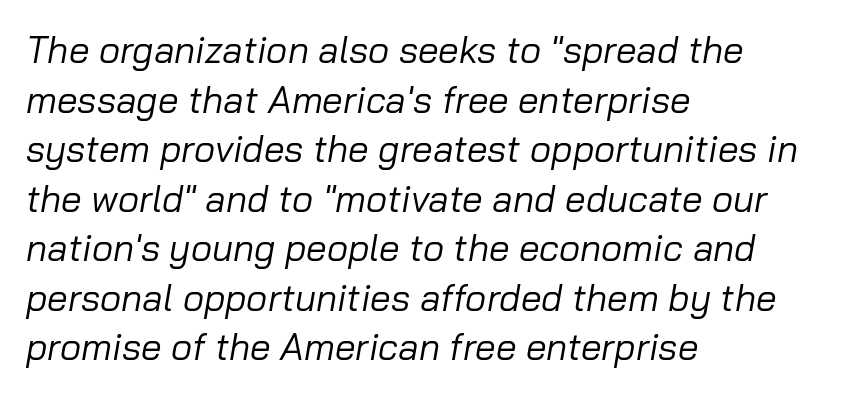
{"italic": "yes", "lean": "right", "slant_degrees": 10, "bold": "no", "weight": "regular", "width": "normal", "stroke_contrast": "low", "x_height": "medium", "monospaced": "no", "underline": "no", "align": "left", "line_spacing": "normal", "line_spacing_ratio": 1.34, "letter_spacing": "normal", "letter_spacing_em": 0.0, "glyph_px": 37}
